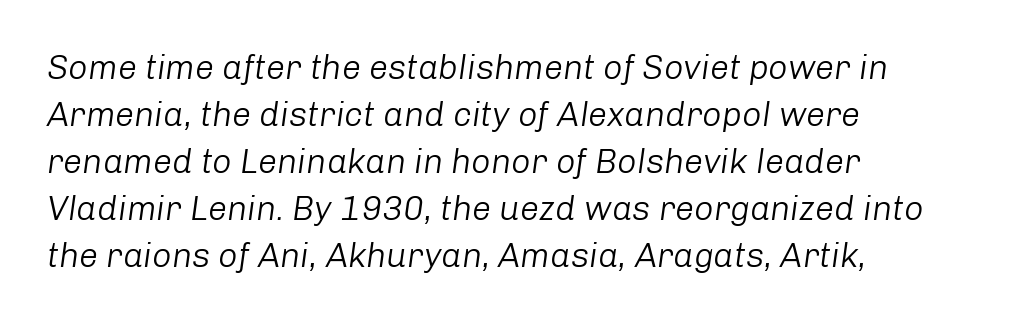
The image shows 34 px light type, italic (leaning right); set left-aligned, normal line spacing (1.38x), normal letter spacing, not underlined; low stroke contrast and a medium x-height.
